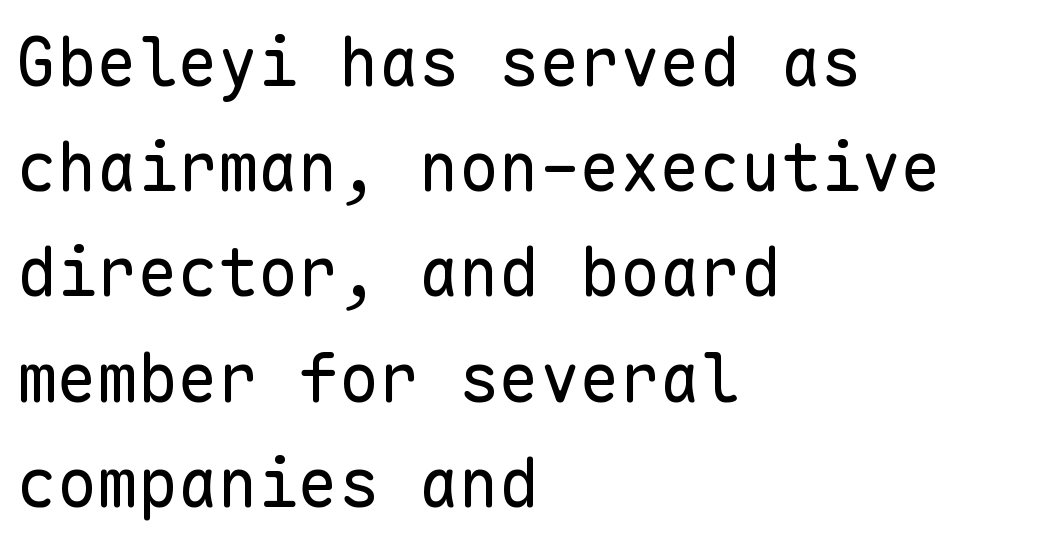
The image shows 67 px regular-weight sans-serif type, upright, monospaced; set left-aligned, normal line spacing (1.57x), normal letter spacing, not underlined; low stroke contrast and a medium x-height.
